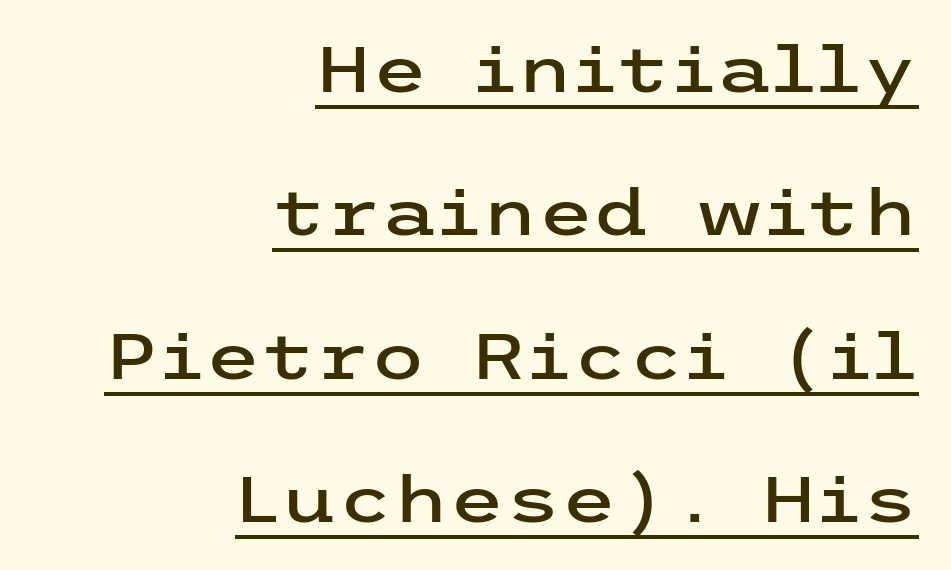
{"serif": "no", "italic": "no", "width": "wide", "stroke_contrast": "low", "x_height": "medium", "underline": "yes", "align": "right", "line_spacing": "loose", "line_spacing_ratio": 2.24, "letter_spacing": "normal", "letter_spacing_em": 0.0, "glyph_px": 64}
